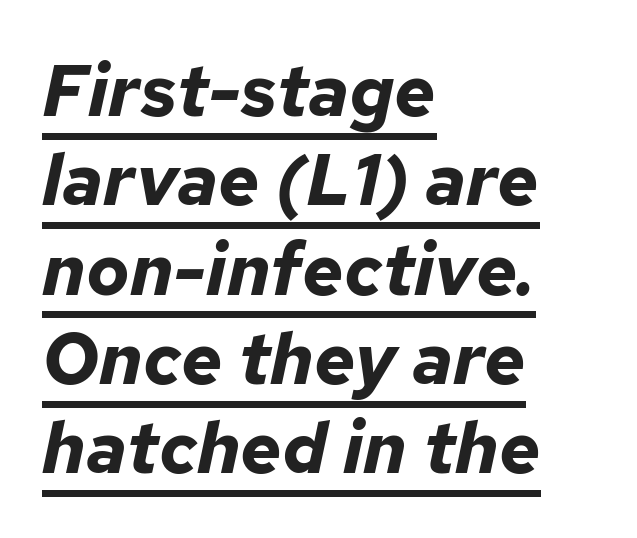
The image shows 72 px bold type, italic (leaning right); set left-aligned, line spacing 1.24x, normal letter spacing, underlined; low stroke contrast and a medium x-height.
